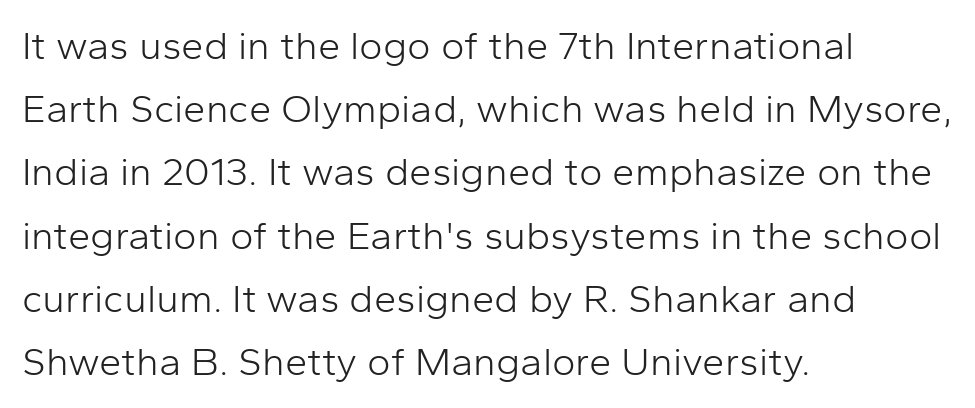
Q: Is the text bold? A: No.
Q: Is the text italic (slanted)? A: No, it is upright.
Q: Is the typeface a serif or a sans-serif typeface? A: Sans-serif.
Q: Is the text underlined? A: No.
Q: How is the paragraph aligned? A: Left-aligned.
Q: Is the spacing between letters normal or unusually wide? A: Normal.
Q: Is the spacing between lines tight, normal or loose? A: Normal.
Q: Width (condensed, normal, or wide)? A: Normal.
Q: Stroke contrast? A: Low.
Q: x-height? A: Medium.
Q: Monospaced? A: No.
